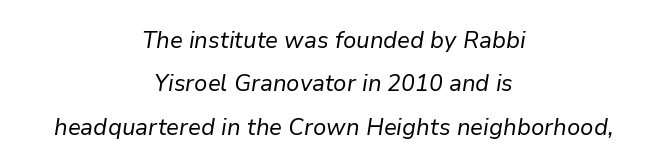
{"italic": "yes", "lean": "right", "slant_degrees": 9, "bold": "no", "underline": "no", "align": "center", "line_spacing_ratio": 1.89, "letter_spacing": "normal", "letter_spacing_em": 0.0, "glyph_px": 23}
